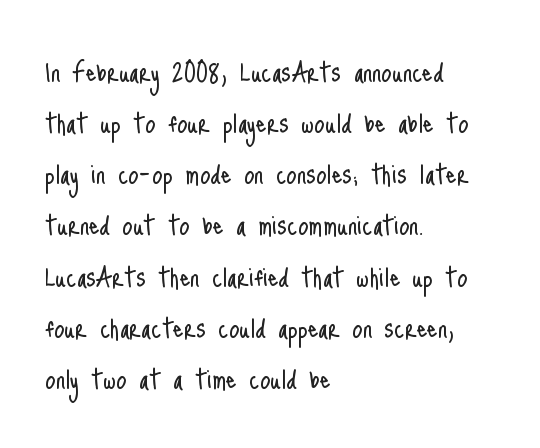
The image shows 33 px light, condensed sans-serif type, upright; set left-aligned, normal line spacing (1.55x), normal letter spacing, not underlined; low stroke contrast and a small x-height.
